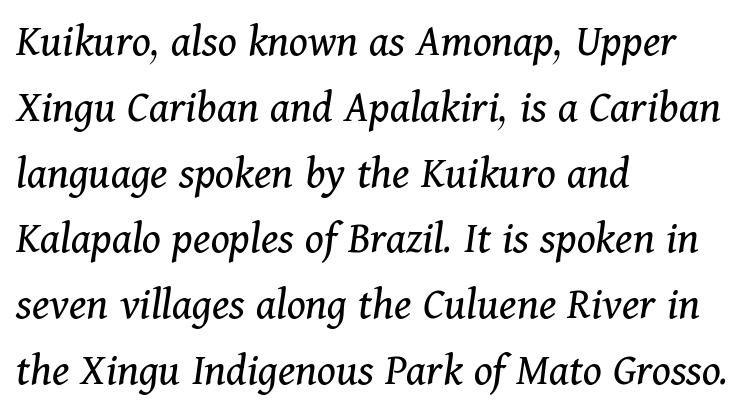
Compared with a centered layout, this one pins lines to the left instead. This rendering employs a face with finishing strokes, i.e., a serif. The weight tops out at a normal text grade. Look at the tracking — it's just the regular setting, nothing added. The baseline area is clear. The axis of the letterforms is tilted away from vertical.
